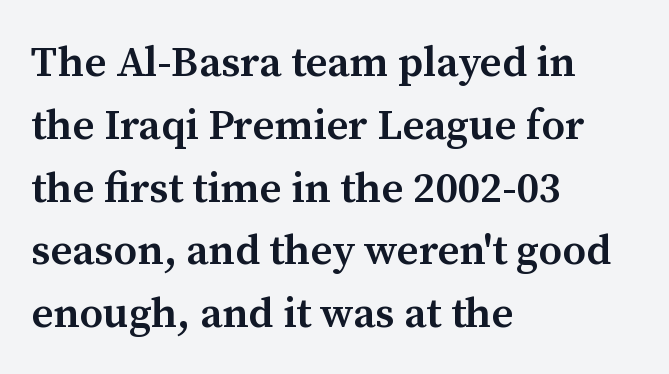
In terms of weight, the rendering is demibold, just under bold. This is roman type, the default non-slanted kind. Is this a fixed-width face? No — the glyphs have proportional, varying widths. Examine the stroke ends and you'll spot serifs. Glyph-to-glyph distance matches everyday printed text. What's the leading like? Ordinary, nothing unusual.
